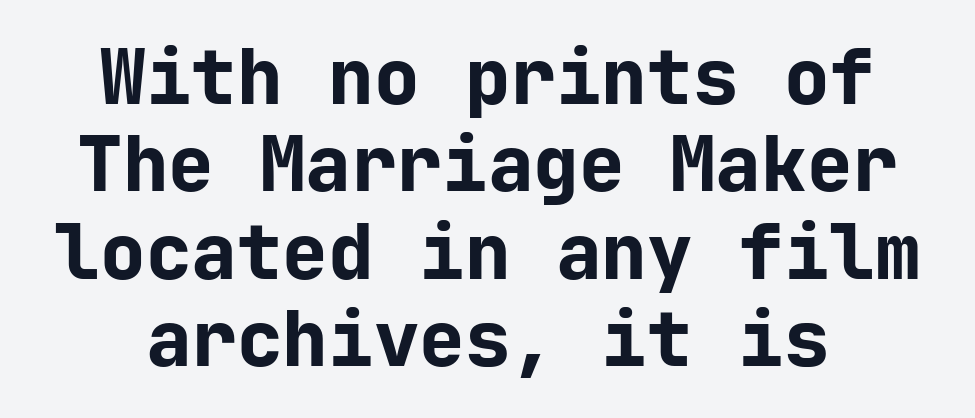
Q: Is the text bold? A: Yes.
Q: Is the text italic (slanted)? A: No, it is upright.
Q: Is the typeface a serif or a sans-serif typeface? A: Sans-serif.
Q: Is the text underlined? A: No.
Q: How is the paragraph aligned? A: Centered.
Q: Is the spacing between letters normal or unusually wide? A: Normal.
Q: Is the spacing between lines tight, normal or loose? A: Tight.
Q: Width (condensed, normal, or wide)? A: Normal.
Q: Stroke contrast? A: Low.
Q: x-height? A: Medium.
Q: Monospaced? A: Yes.
